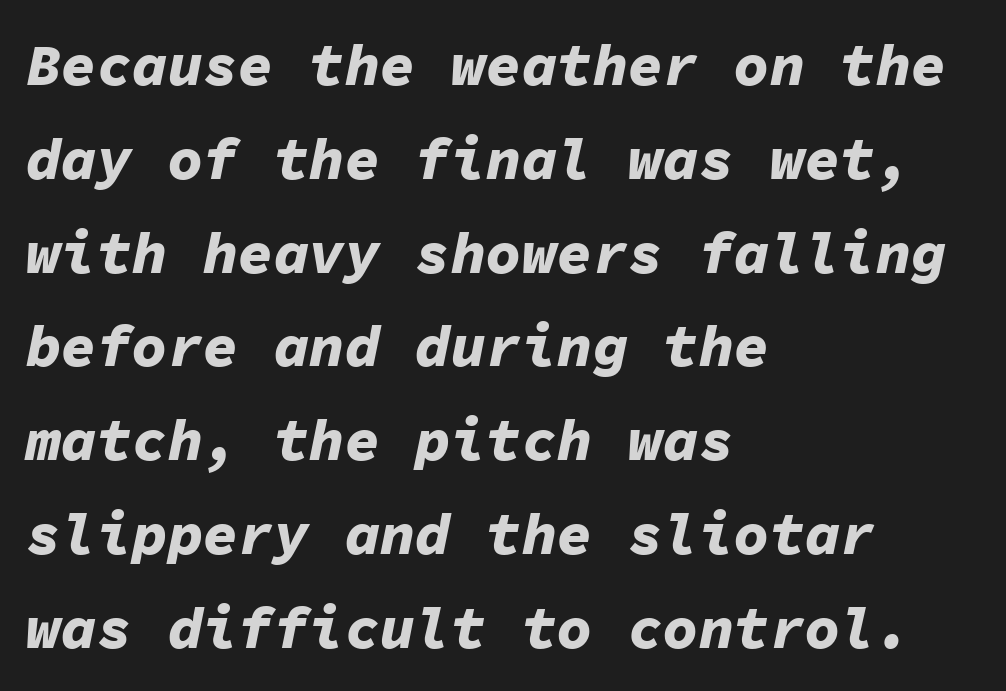
Q: Is the text bold? A: Yes.
Q: Is the text italic (slanted)? A: Yes, it leans right by about 11 degrees.
Q: Is the text underlined? A: No.
Q: How is the paragraph aligned? A: Left-aligned.
Q: Is the spacing between letters normal or unusually wide? A: Normal.
Q: Is the spacing between lines tight, normal or loose? A: Normal.
Q: Width (condensed, normal, or wide)? A: Normal.
Q: Stroke contrast? A: Low.
Q: x-height? A: Medium.
Q: Monospaced? A: Yes.
